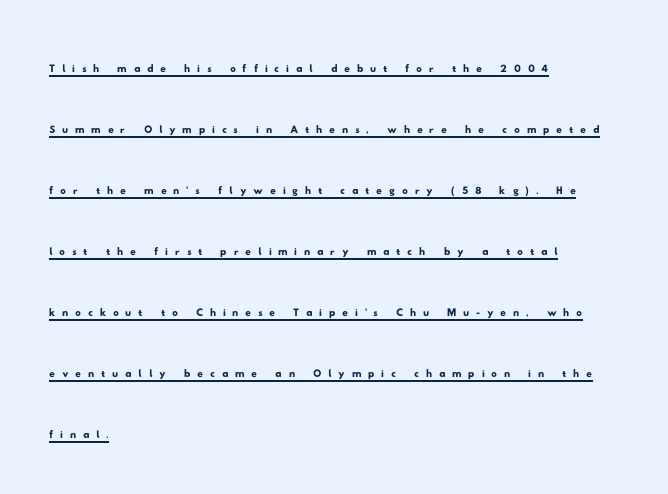
Character widths vary here, with narrow letters taking less room than wide ones. A student would call this left alignment; a typographer would say flush left, rag right. The line texture is sparse and dotted thanks to wide tracking. The passage shown is typeset with a sans-serif family. Vertical spacing — loose. Underlining? Definitely there.
